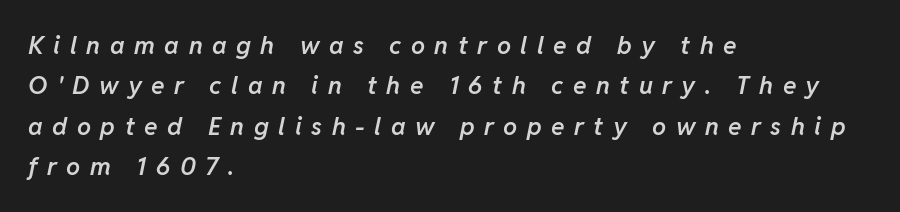
Q: Is the text bold? A: Semi-bold.
Q: Is the text italic (slanted)? A: Yes, it leans right by about 11 degrees.
Q: Is the text underlined? A: No.
Q: How is the paragraph aligned? A: Left-aligned.
Q: Is the spacing between letters normal or unusually wide? A: Unusually wide.
Q: Is the spacing between lines tight, normal or loose? A: Normal.
